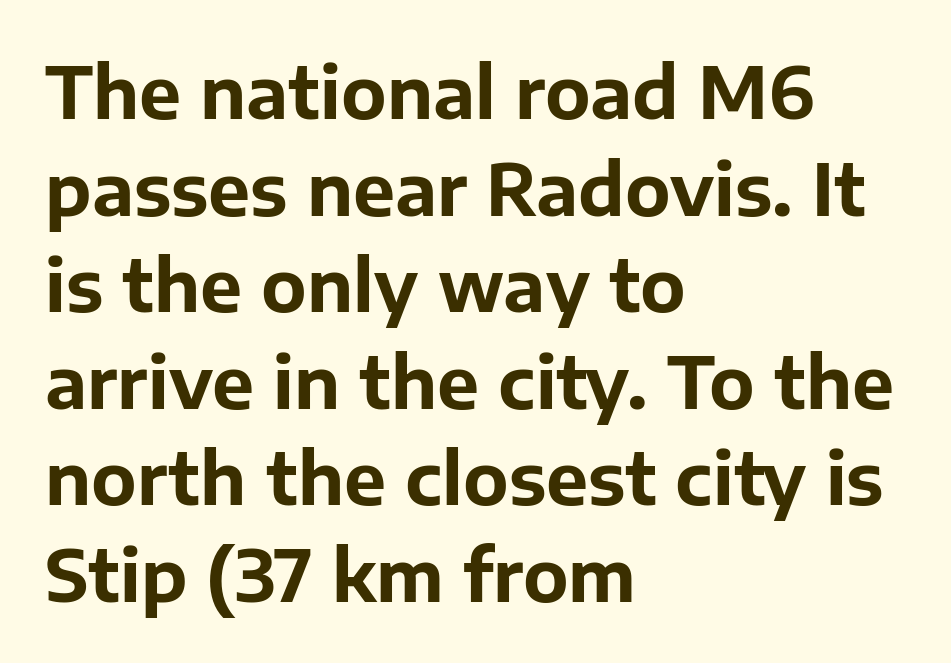
Q: Is the text bold? A: Yes.
Q: Is the text italic (slanted)? A: No, it is upright.
Q: Is the typeface a serif or a sans-serif typeface? A: Sans-serif.
Q: Is the text underlined? A: No.
Q: How is the paragraph aligned? A: Left-aligned.
Q: Is the spacing between letters normal or unusually wide? A: Normal.
Q: Is the spacing between lines tight, normal or loose? A: Normal.
Q: Width (condensed, normal, or wide)? A: Normal.
Q: Stroke contrast? A: Low.
Q: x-height? A: Medium.
Q: Monospaced? A: No.
